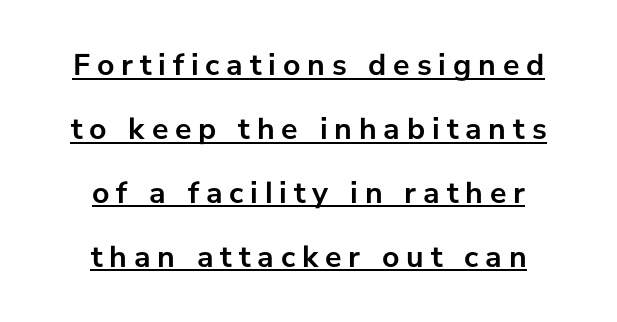
The passage shown has open, widely tracked lettering throughout. One glance says open: line gaps are wider than usual. The rendering uses a bold face; every stroke is thick and dark. This rendering features underlined lettering. These lines are rendered in a variable-pitch font. Italic? Not at all — the glyphs are vertical.
